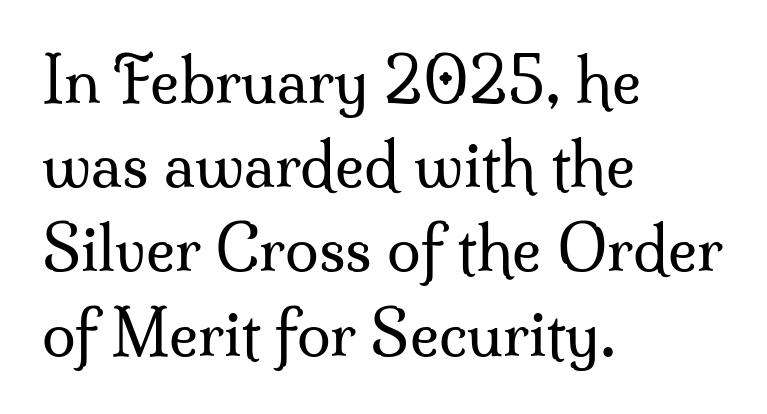
Q: Is the text bold? A: No.
Q: Is the text italic (slanted)? A: No, it is upright.
Q: Is the typeface a serif or a sans-serif typeface? A: Serif.
Q: Is the text underlined? A: No.
Q: How is the paragraph aligned? A: Left-aligned.
Q: Is the spacing between letters normal or unusually wide? A: Normal.
Q: Is the spacing between lines tight, normal or loose? A: Normal.
Q: Width (condensed, normal, or wide)? A: Normal.
Q: Stroke contrast? A: Medium.
Q: x-height? A: Small.
Q: Monospaced? A: No.
